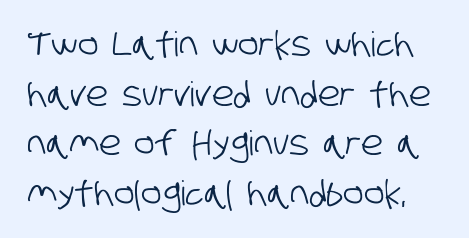
{"serif": "no", "width": "condensed", "stroke_contrast": "low", "x_height": "large", "monospaced": "no", "underline": "no", "line_spacing": "normal", "line_spacing_ratio": 1.46, "letter_spacing": "normal", "letter_spacing_em": 0.0, "glyph_px": 34}
